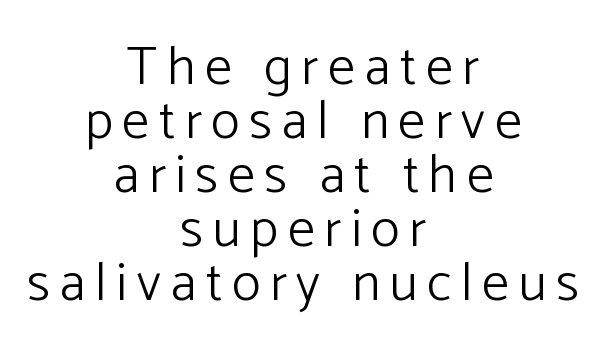
{"serif": "no", "italic": "no", "bold": "no", "weight": "light", "width": "normal", "stroke_contrast": "low", "x_height": "medium", "monospaced": "no", "underline": "no", "align": "center", "line_spacing": "tight", "line_spacing_ratio": 1.0, "glyph_px": 54}
